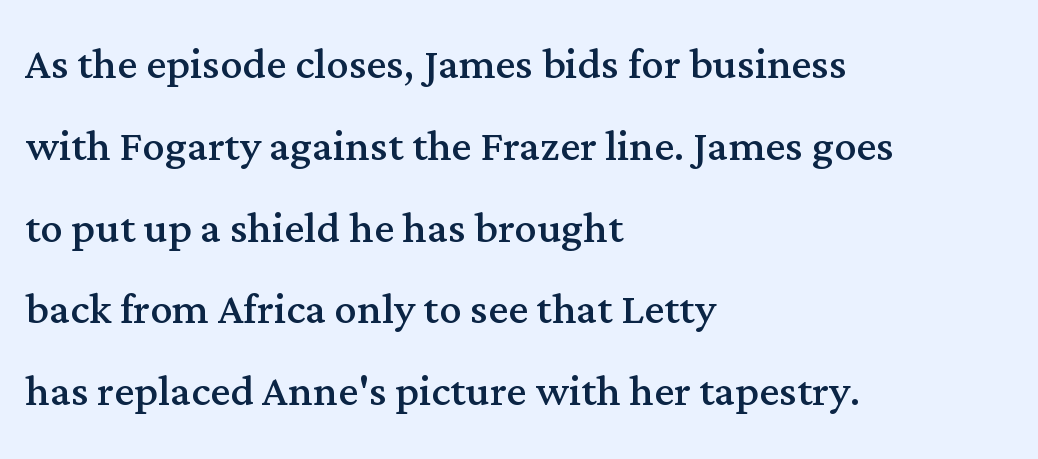
How are the letters spaced? Ordinarily, with no added tracking. Ink coverage per letter is moderate at most. The letters stand upright; this is a roman face. A typesetter would call this proportional, since set widths differ per character.
